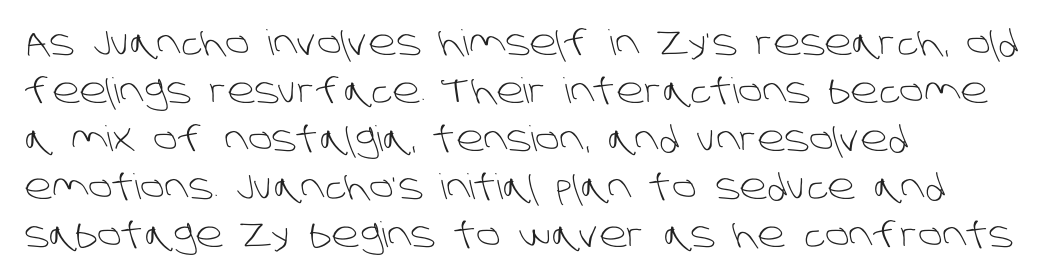
Q: Is the text bold? A: No.
Q: Is the typeface a serif or a sans-serif typeface? A: Sans-serif.
Q: Is the text underlined? A: No.
Q: How is the paragraph aligned? A: Left-aligned.
Q: Is the spacing between letters normal or unusually wide? A: Normal.
Q: Is the spacing between lines tight, normal or loose? A: Normal.
Q: Width (condensed, normal, or wide)? A: Normal.
Q: Stroke contrast? A: Low.
Q: x-height? A: Large.
Q: Monospaced? A: No.
